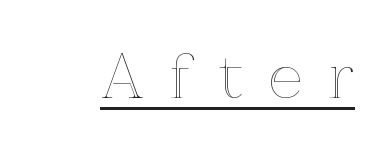
{"italic": "no", "width": "normal", "x_height": "medium", "monospaced": "no", "underline": "yes", "letter_spacing": "wide", "letter_spacing_em": 0.44, "glyph_px": 60}
